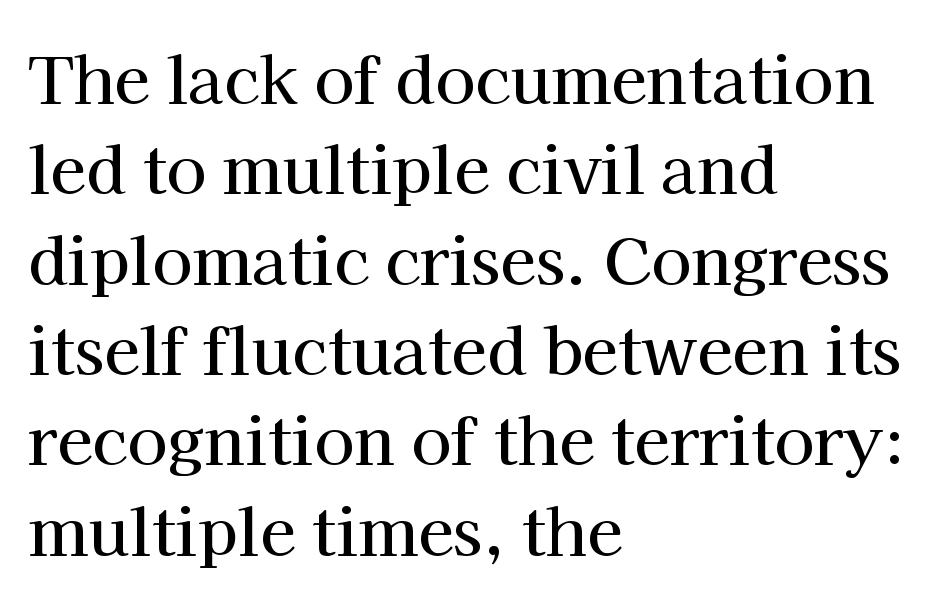
The image shows 65 px serif type, upright; set left-aligned, normal line spacing (1.39x), normal letter spacing, not underlined; high stroke contrast and a medium x-height.
